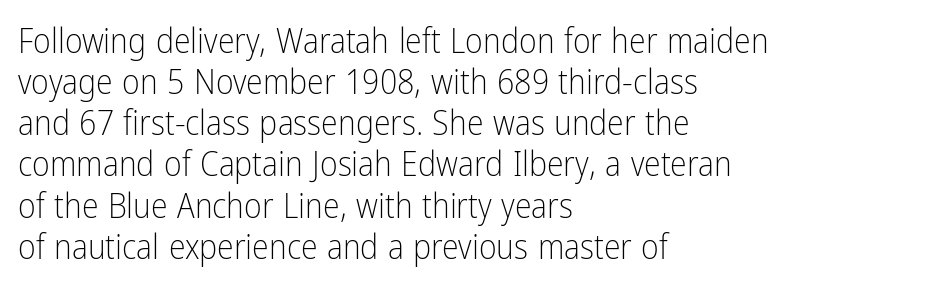
Horizontally, the lines are justified to the leading edge only. Do the characters align in a grid? No, the font is proportional. The space directly below the letters is spotless. This is sans-serif lettering, the kind often seen on screens and signage.
